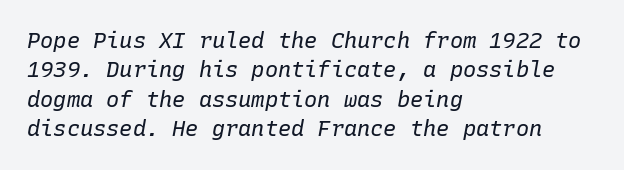
{"italic": "yes", "lean": "right", "slant_degrees": 10, "bold": "no", "underline": "no", "align": "left", "line_spacing": "normal", "line_spacing_ratio": 1.34, "letter_spacing": "normal", "letter_spacing_em": 0.0, "glyph_px": 22}
